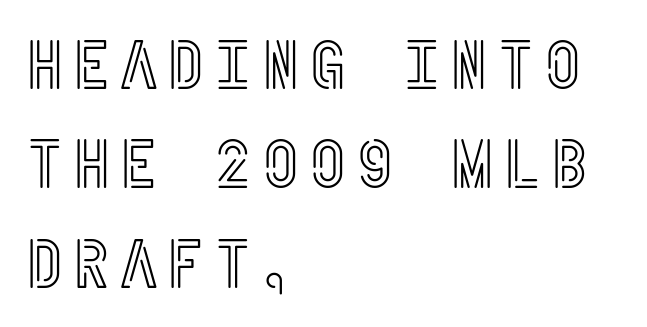
In CSS terms this would be text-align: left. Summary of vertical rhythm: regular, with standard interline spacing. When letters stand straight like this, we call the style roman or upright. The passage shown is not underscored anywhere.
